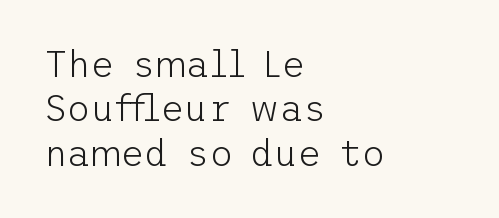
Q: Is the text bold? A: No.
Q: Is the text italic (slanted)? A: No, it is upright.
Q: Is the typeface a serif or a sans-serif typeface? A: Sans-serif.
Q: Is the text underlined? A: No.
Q: How is the paragraph aligned? A: Left-aligned.
Q: Is the spacing between letters normal or unusually wide? A: Normal.
Q: Width (condensed, normal, or wide)? A: Normal.
Q: Stroke contrast? A: Low.
Q: x-height? A: Medium.
